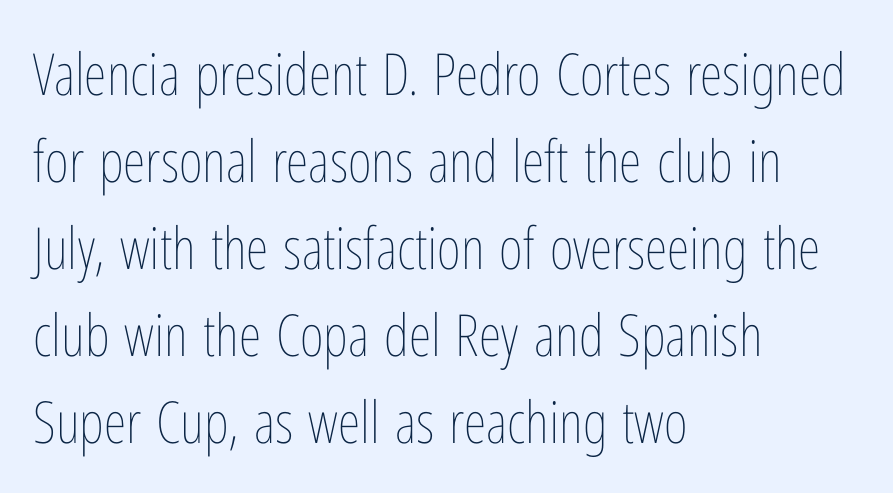
Horizontally, the lines are justified to the leading edge only. This rendering features lettering with no underline. Ascenders rise straight up at ninety degrees. A quiet, ordinary-to-light weight characterises the typeface. The passage shown is typed in a proportional face where columns would drift. Honestly, the row spacing looks completely unremarkable.
